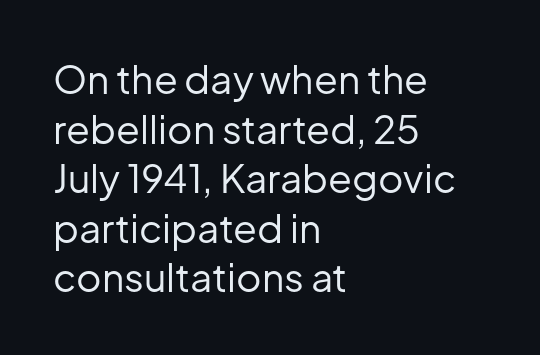
Q: Is the text bold? A: No.
Q: Is the text italic (slanted)? A: No, it is upright.
Q: Is the typeface a serif or a sans-serif typeface? A: Sans-serif.
Q: Is the text underlined? A: No.
Q: How is the paragraph aligned? A: Left-aligned.
Q: Is the spacing between letters normal or unusually wide? A: Normal.
Q: Is the spacing between lines tight, normal or loose? A: Normal.
Q: Width (condensed, normal, or wide)? A: Normal.
Q: Stroke contrast? A: Low.
Q: x-height? A: Medium.
Q: Monospaced? A: No.
